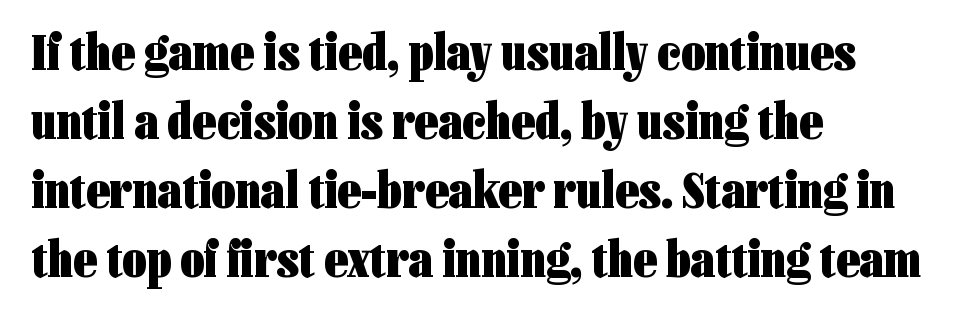
Is the letter spacing exaggerated? No — it looks like the ordinary default. The type family on display is of the sans-serif kind. Varying glyph widths throughout — classic text-font behaviour. The designer left line spacing at the default. Stroke thickness is high; the sample reads as a true bold. Lines of text with bare space underneath.
